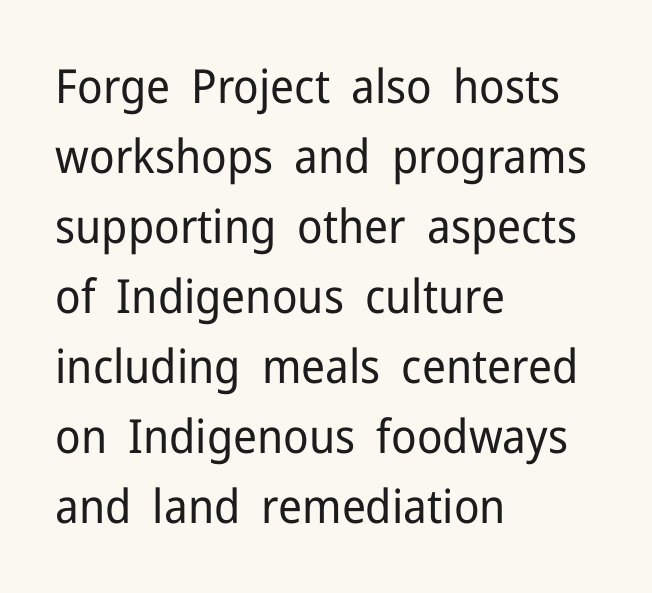
{"serif": "no", "italic": "no", "bold": "no", "weight": "regular", "width": "normal", "stroke_contrast": "low", "x_height": "medium", "monospaced": "no", "underline": "no", "align": "left", "line_spacing": "normal", "line_spacing_ratio": 1.49, "letter_spacing": "normal", "letter_spacing_em": 0.0, "glyph_px": 47}
